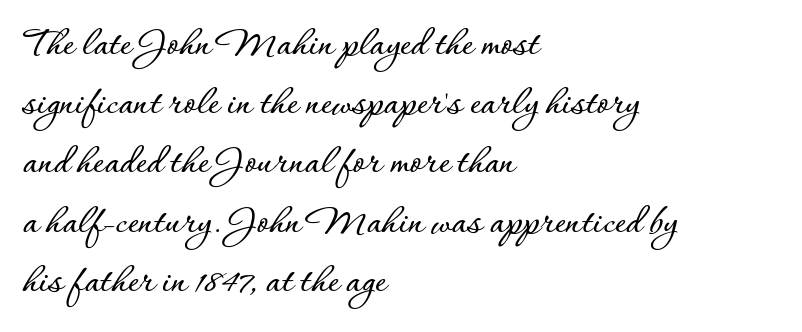
The image shows 42 px text type; set left-aligned, normal line spacing (1.41x), normal letter spacing, not underlined; low stroke contrast and a small x-height.
